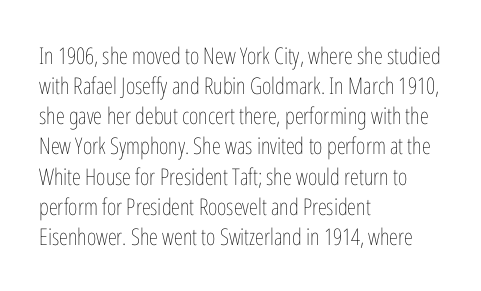
Teacher's note: observe the even left margin — that is flush-left alignment. Does extra space separate the letters? No, they use regular spacing. In terms of posture, this sample is upright. The glyphs are unaccompanied by any horizontal stroke below them. The lines sit at an ordinary, default distance from one another.
